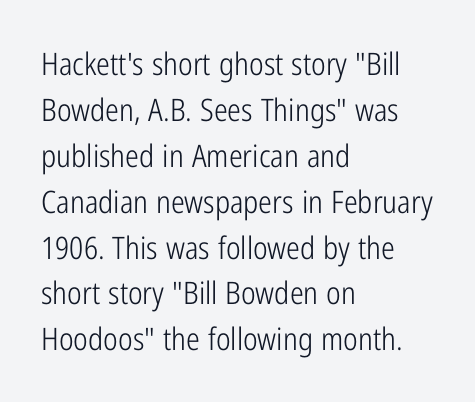
The image shows 31 px light, condensed sans-serif type, upright; set left-aligned, normal line spacing (1.48x), normal letter spacing, not underlined; low stroke contrast and a medium x-height.
